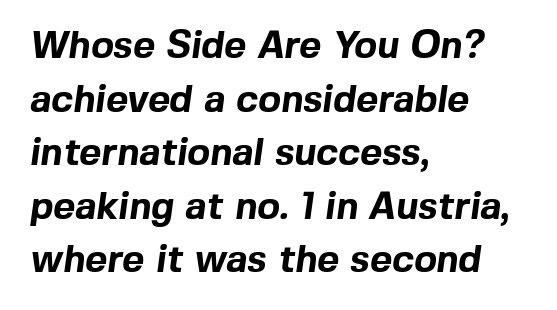
{"serif": "no", "bold": "yes", "weight": "bold", "width": "normal", "x_height": "medium", "monospaced": "no", "underline": "no", "align": "left", "line_spacing": "normal", "line_spacing_ratio": 1.41, "letter_spacing": "normal", "letter_spacing_em": 0.0, "glyph_px": 38}
